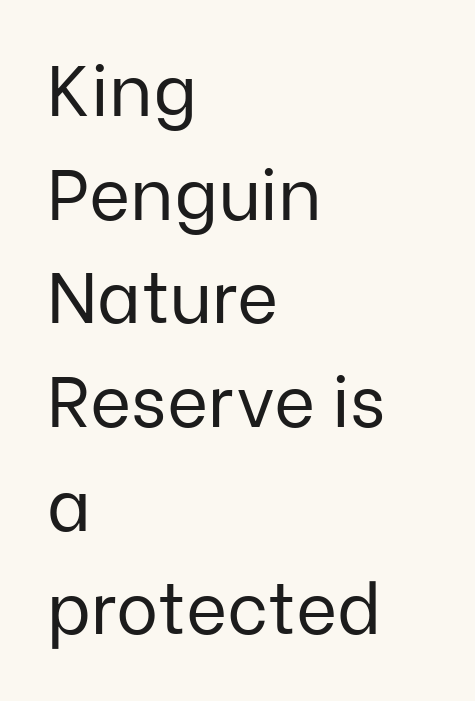
The image shows 71 px regular-weight sans-serif type, upright; set left-aligned, normal line spacing (1.46x), normal letter spacing, not underlined; low stroke contrast and a medium x-height.
